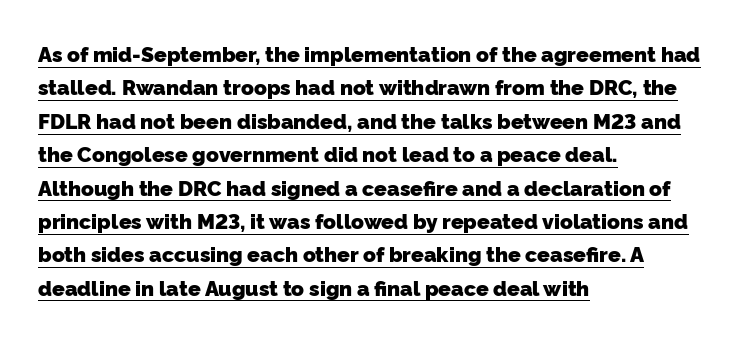
Weight check: bold — yes, fully. Leading: standard. The paragraph has a hard left edge and a soft right edge. Caption: lettering with a line underneath.
